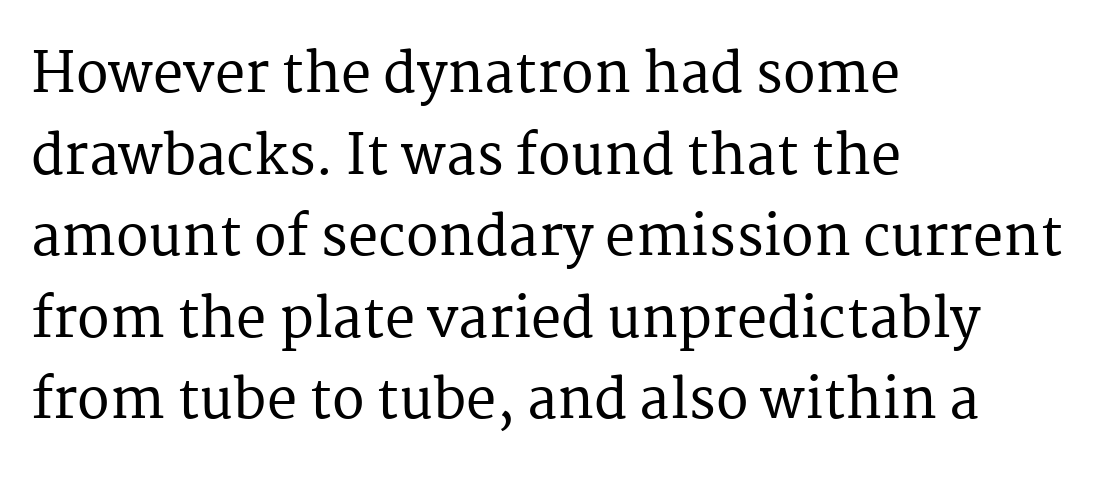
The image shows 54 px serif type, upright; set left-aligned, normal line spacing (1.51x), normal letter spacing, not underlined; medium stroke contrast and a medium x-height.
